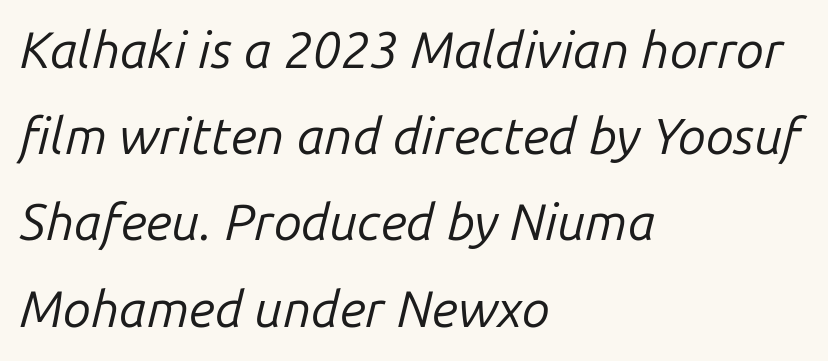
Q: Is the text bold? A: No.
Q: Is the text italic (slanted)? A: Yes, it leans right by about 14 degrees.
Q: Is the text underlined? A: No.
Q: How is the paragraph aligned? A: Left-aligned.
Q: Is the spacing between letters normal or unusually wide? A: Normal.
Q: Is the spacing between lines tight, normal or loose? A: Normal.
Q: Width (condensed, normal, or wide)? A: Normal.
Q: Stroke contrast? A: Low.
Q: x-height? A: Medium.
Q: Monospaced? A: No.
